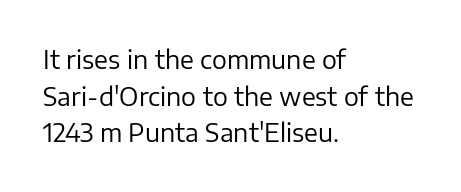
{"italic": "no", "bold": "no", "underline": "no", "align": "left", "line_spacing": "normal", "line_spacing_ratio": 1.47, "letter_spacing": "normal", "letter_spacing_em": 0.0, "glyph_px": 25}
